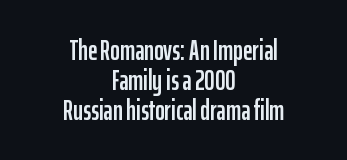
Quick note: interline space is minimal. Each letter keeps its own natural width here, so spacing adapts to shape. Students, note that the glyphs here touch the page at normal intervals. I'd call this a sans setting — the letters go barefoot. Compared with a flush-left layout, this one balances lines on the center instead. The typography opts for an upright posture over an oblique one.
